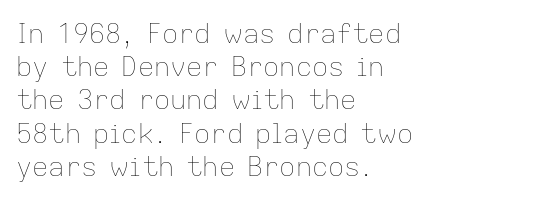
The image shows 27 px text type, upright; set left-aligned, line spacing 1.23x, normal letter spacing, not underlined.
